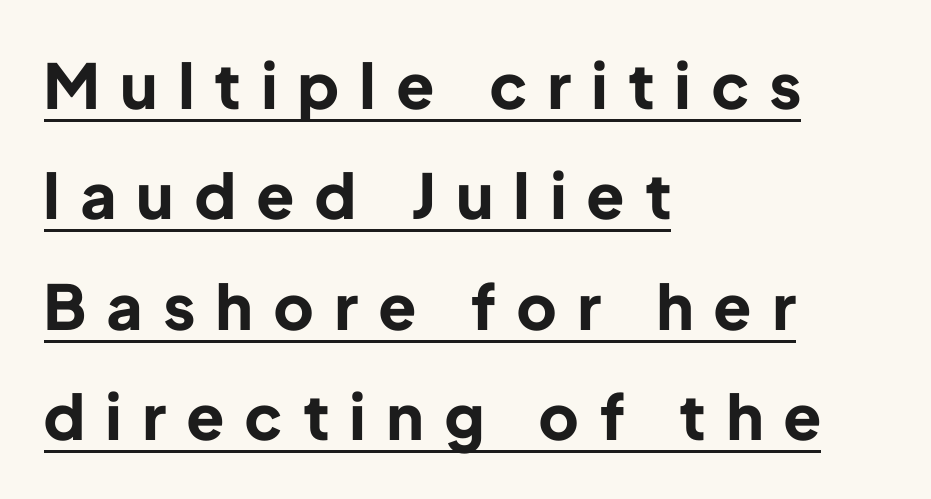
Q: Is the text bold? A: Yes.
Q: Is the text italic (slanted)? A: No, it is upright.
Q: Is the typeface a serif or a sans-serif typeface? A: Sans-serif.
Q: Is the text underlined? A: Yes.
Q: How is the paragraph aligned? A: Left-aligned.
Q: Is the spacing between letters normal or unusually wide? A: Unusually wide.
Q: Width (condensed, normal, or wide)? A: Normal.
Q: Stroke contrast? A: Low.
Q: x-height? A: Medium.
Q: Monospaced? A: No.
